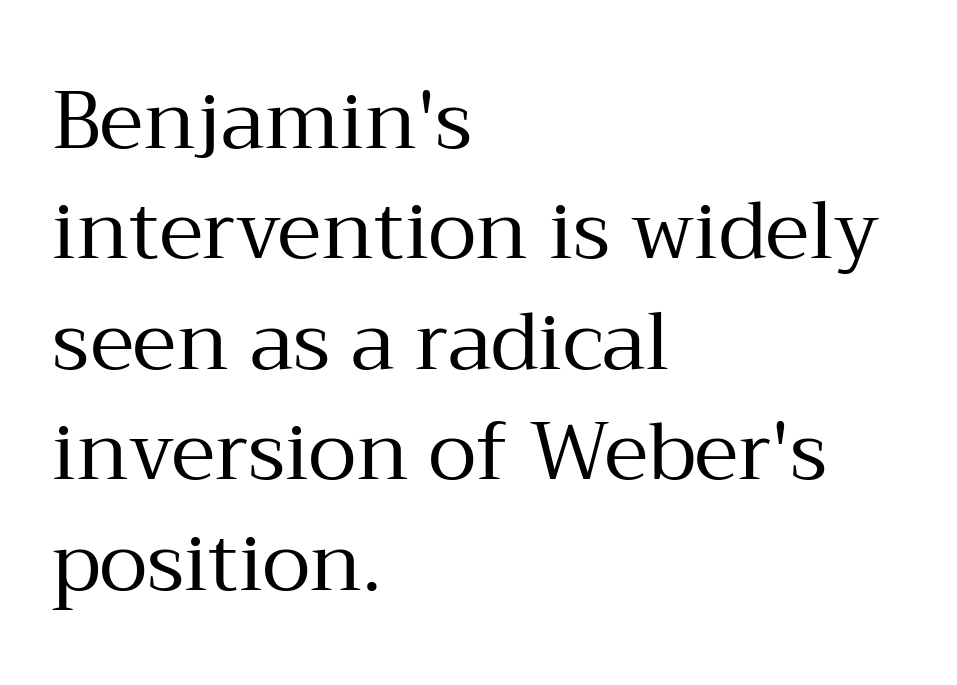
{"serif": "yes", "italic": "no", "bold": "no", "weight": "regular", "width": "normal", "stroke_contrast": "medium", "x_height": "medium", "monospaced": "no", "underline": "no", "align": "left", "line_spacing": "normal", "line_spacing_ratio": 1.38, "letter_spacing": "normal", "letter_spacing_em": 0.0, "glyph_px": 80}
